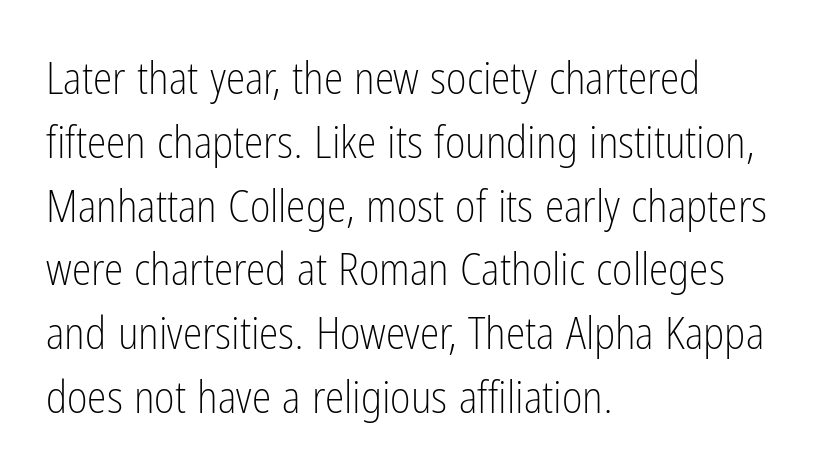
These lines sit exactly where default settings would place them. Alignment: flush left. To sum up the face: it is a sans, with no serifs. The passage shown is typed in a proportional face where columns would drift. Here the glyphs are tracked normally, forming tight word shapes.
